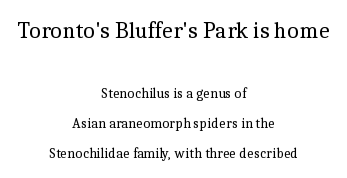
Casual observation: everything's sitting right in the middle. The line texture is even and compact thanks to regular tracking. Descenders are the only things crossing below the line. Regarding leading, the lines here are spaced well apart.
